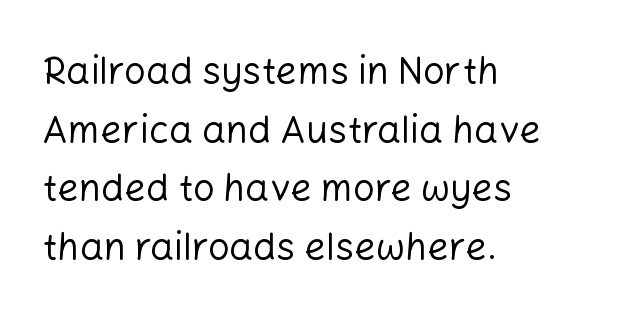
Q: Is the text bold? A: No.
Q: Is the text italic (slanted)? A: No, it is upright.
Q: Is the typeface a serif or a sans-serif typeface? A: Sans-serif.
Q: Is the text underlined? A: No.
Q: How is the paragraph aligned? A: Left-aligned.
Q: Is the spacing between letters normal or unusually wide? A: Normal.
Q: Is the spacing between lines tight, normal or loose? A: Normal.
Q: Width (condensed, normal, or wide)? A: Normal.
Q: Stroke contrast? A: Low.
Q: x-height? A: Medium.
Q: Monospaced? A: No.
